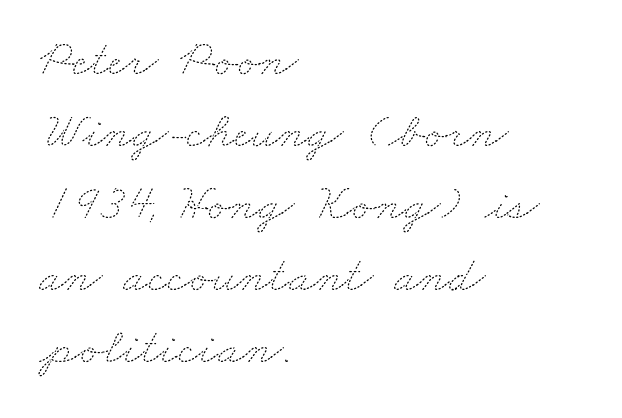
{"bold": "no", "weight": "thin", "width": "wide", "stroke_contrast": "medium", "x_height": "small", "monospaced": "no", "underline": "no", "align": "left", "line_spacing": "normal", "line_spacing_ratio": 1.41, "letter_spacing": "normal", "letter_spacing_em": 0.0, "glyph_px": 51}
